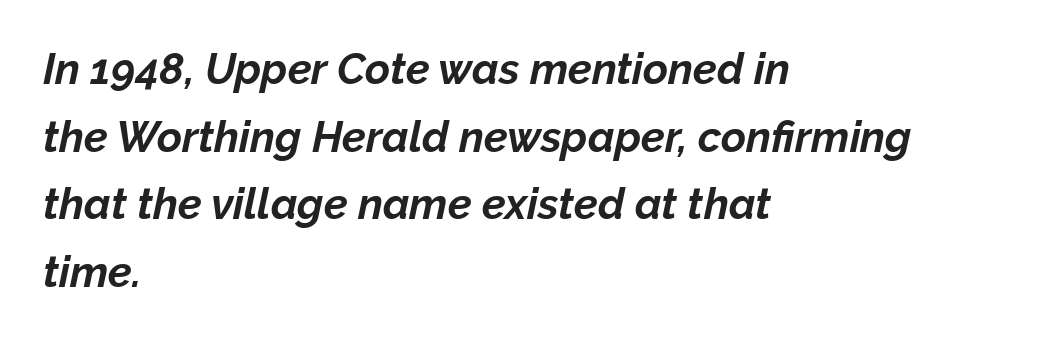
{"italic": "yes", "lean": "right", "slant_degrees": 12, "bold": "yes", "weight": "bold", "width": "normal", "stroke_contrast": "low", "x_height": "medium", "monospaced": "no", "underline": "no", "align": "left", "line_spacing": "normal", "line_spacing_ratio": 1.57, "letter_spacing": "normal", "letter_spacing_em": 0.0, "glyph_px": 43}
